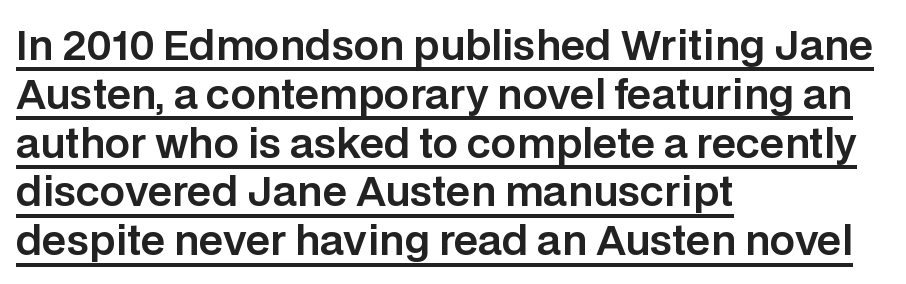
The image shows 40 px sans-serif type, upright; set left-aligned, line spacing 1.22x, normal letter spacing, underlined; low stroke contrast and a large x-height.
